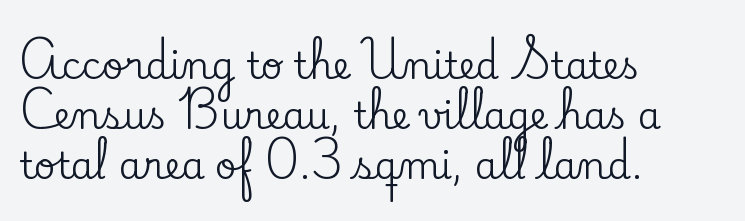
{"serif": "yes", "italic": "no", "width": "normal", "stroke_contrast": "low", "x_height": "small", "monospaced": "no", "underline": "no", "align": "left", "line_spacing": "normal", "line_spacing_ratio": 1.35, "letter_spacing": "normal", "letter_spacing_em": 0.0, "glyph_px": 37}
